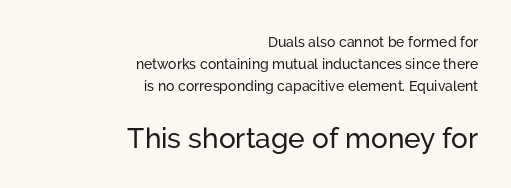
The image shows 28 px sans-serif type, upright; set right-aligned, normal line spacing (1.56x), normal letter spacing, not underlined; the second (bottom) block is 2.0x larger; low stroke contrast and a medium x-height.
